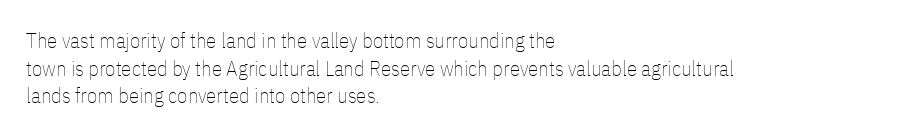
Q: Is the text bold? A: No.
Q: Is the text italic (slanted)? A: No, it is upright.
Q: Is the text underlined? A: No.
Q: How is the paragraph aligned? A: Left-aligned.
Q: Is the spacing between letters normal or unusually wide? A: Normal.
Q: Is the spacing between lines tight, normal or loose? A: Normal.
